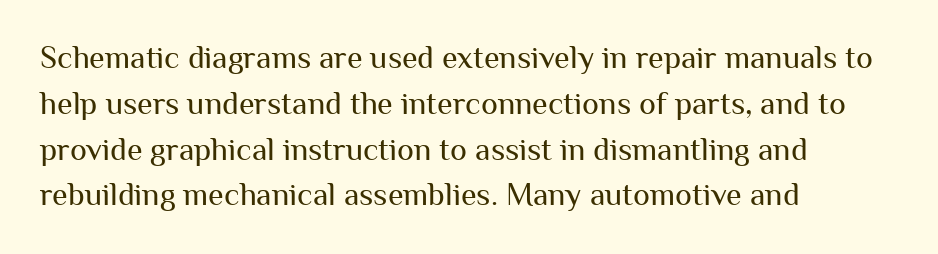
{"serif": "no", "italic": "no", "bold": "no", "weight": "regular", "width": "normal", "stroke_contrast": "medium", "x_height": "medium", "monospaced": "no", "underline": "no", "align": "left", "line_spacing": "normal", "line_spacing_ratio": 1.43, "letter_spacing": "normal", "letter_spacing_em": 0.0, "glyph_px": 32}
